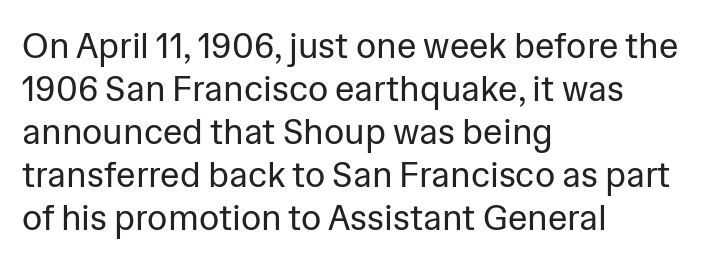
The image shows 35 px regular-weight sans-serif type, upright; set left-aligned, line spacing 1.23x, normal letter spacing, not underlined; low stroke contrast and a medium x-height.
